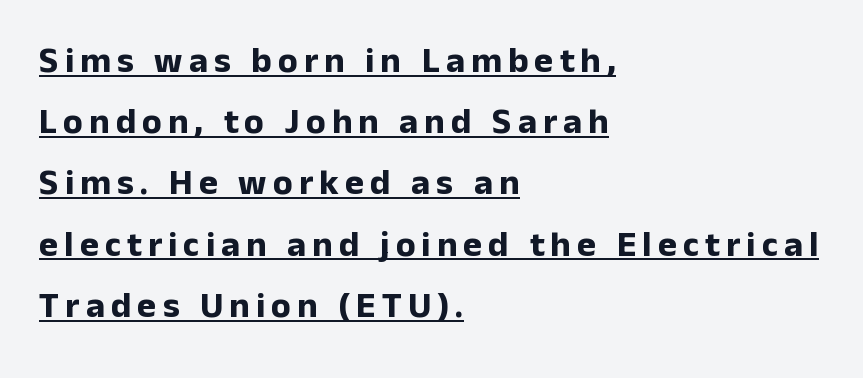
The image shows 36 px bold sans-serif type, upright; set left-aligned, normal line spacing (1.7x), underlined; low stroke contrast and a medium x-height.
